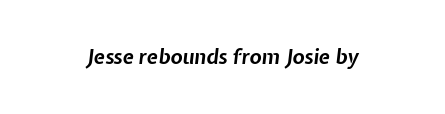
{"italic": "yes", "lean": "right", "slant_degrees": 7, "bold": "yes", "underline": "no", "letter_spacing": "normal", "letter_spacing_em": 0.0, "glyph_px": 20}
